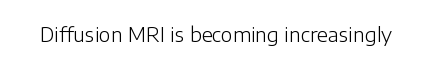
The image shows 20 px text type, upright; set normal letter spacing, not underlined.
